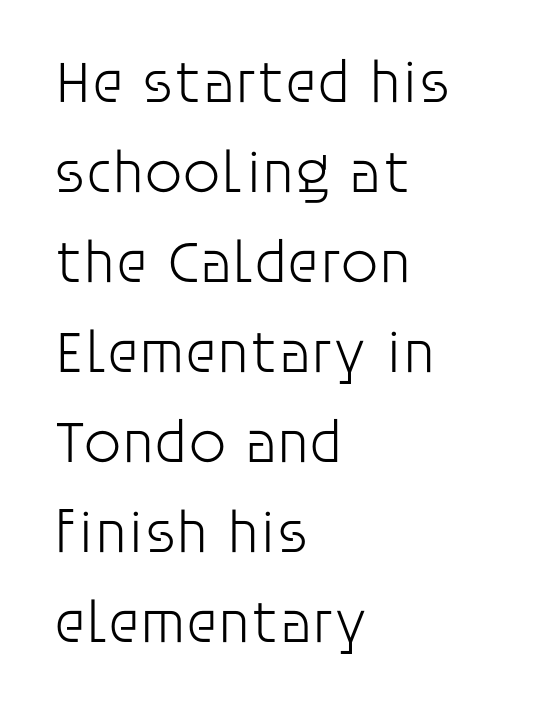
The image shows 60 px light sans-serif type, upright; set left-aligned, normal line spacing (1.5x), normal letter spacing, not underlined; low stroke contrast and a large x-height.
